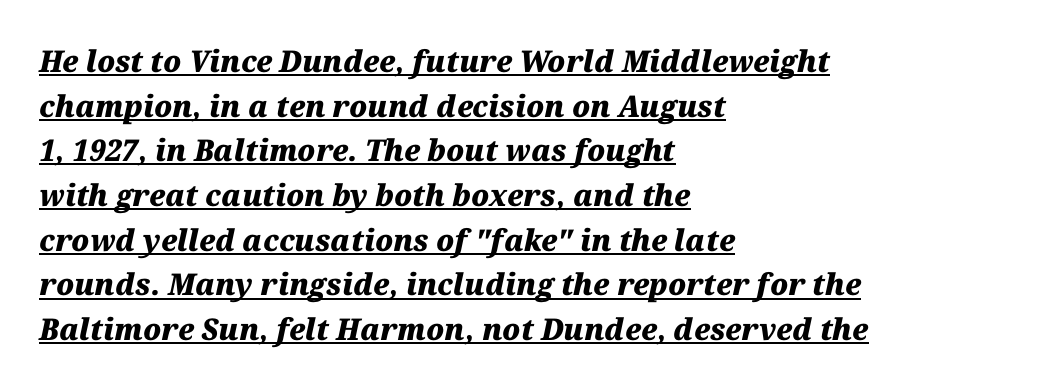
Q: Is the text bold? A: Yes.
Q: Is the text italic (slanted)? A: Yes, it leans right by about 12 degrees.
Q: Is the text underlined? A: Yes.
Q: How is the paragraph aligned? A: Left-aligned.
Q: Is the spacing between letters normal or unusually wide? A: Normal.
Q: Is the spacing between lines tight, normal or loose? A: Normal.
Q: Width (condensed, normal, or wide)? A: Normal.
Q: Stroke contrast? A: Medium.
Q: x-height? A: Medium.
Q: Monospaced? A: No.
